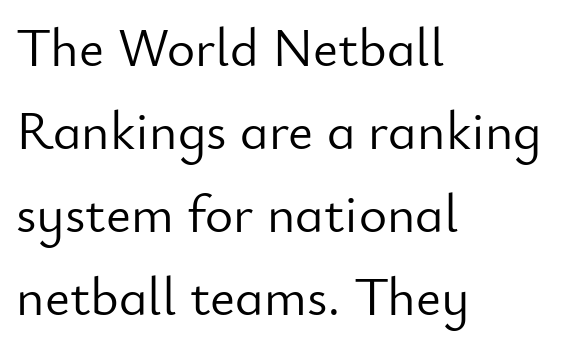
Layout note: lines flush left. You could not count columns in this text — the font is proportionally spaced. Spacing between characters is what you'd get straight out of the box. Serifs: no, the terminals of the letterforms are clean.
